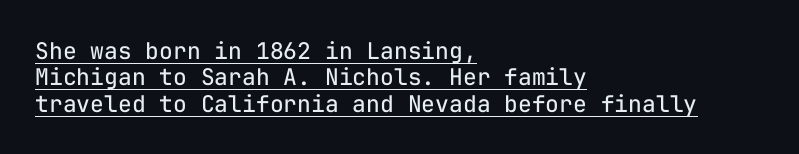
The image shows 23 px text type, upright; set left-aligned, tight line spacing (1.15x), normal letter spacing, underlined.
